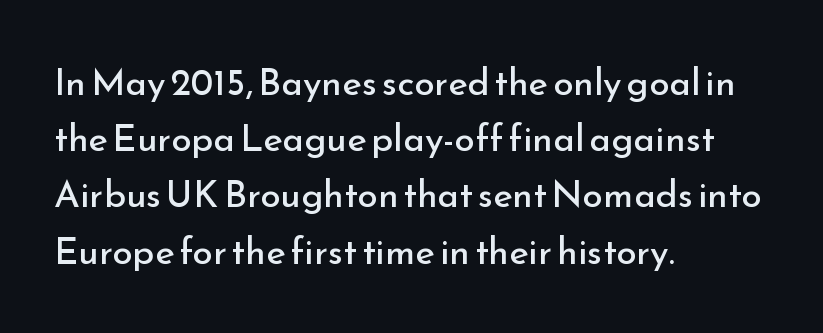
{"serif": "no", "italic": "no", "bold": "no", "weight": "regular", "width": "normal", "stroke_contrast": "low", "x_height": "small", "monospaced": "no", "underline": "no", "align": "left", "line_spacing": "normal", "line_spacing_ratio": 1.52, "letter_spacing": "normal", "letter_spacing_em": 0.0, "glyph_px": 37}
